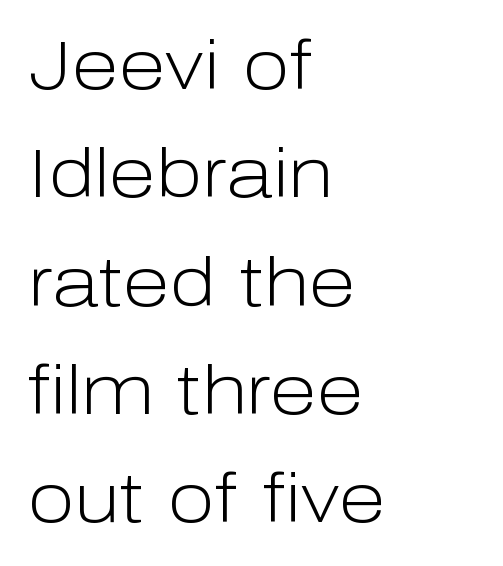
{"serif": "no", "italic": "no", "bold": "no", "weight": "light", "width": "normal", "stroke_contrast": "low", "x_height": "medium", "monospaced": "no", "underline": "no", "align": "left", "line_spacing": "normal", "line_spacing_ratio": 1.57, "letter_spacing": "normal", "letter_spacing_em": 0.0, "glyph_px": 69}
